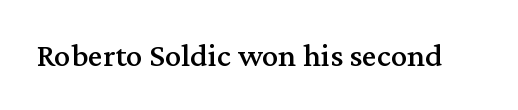
{"serif": "yes", "italic": "no", "width": "normal", "stroke_contrast": "medium", "x_height": "medium", "monospaced": "no", "underline": "no", "letter_spacing": "normal", "letter_spacing_em": 0.0, "glyph_px": 33}
